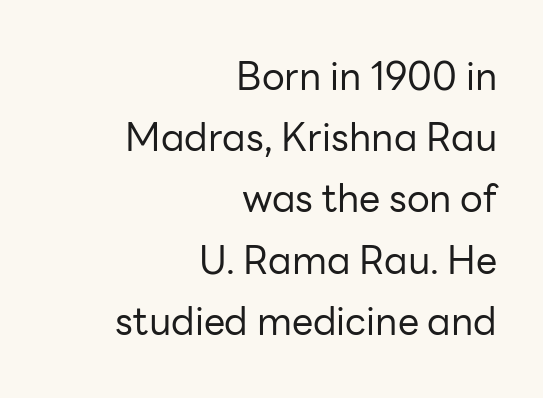
The image shows 38 px regular-weight sans-serif type, upright; set right-aligned, normal line spacing (1.61x), normal letter spacing, not underlined; low stroke contrast and a medium x-height.
